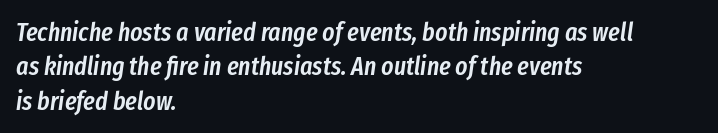
Q: Is the text bold? A: Semi-bold.
Q: Is the text italic (slanted)? A: Yes, it leans right by about 8 degrees.
Q: Is the text underlined? A: No.
Q: How is the paragraph aligned? A: Left-aligned.
Q: Is the spacing between letters normal or unusually wide? A: Normal.
Q: Is the spacing between lines tight, normal or loose? A: Normal.
